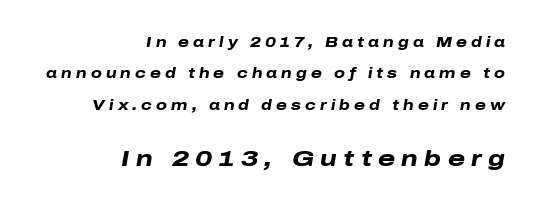
The image shows 22 px bold type, italic (leaning right); set right-aligned, loose line spacing (2.25x), unusually wide letter spacing (+0.29 em), not underlined; the second (bottom) block is 1.57x larger.
